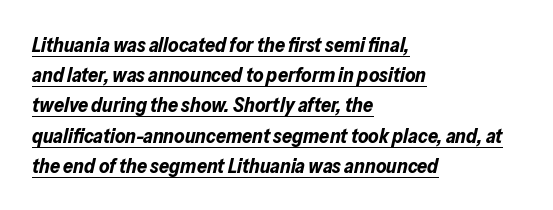
The image shows 20 px bold type, italic (leaning right); set left-aligned, normal line spacing (1.51x), normal letter spacing, underlined.
